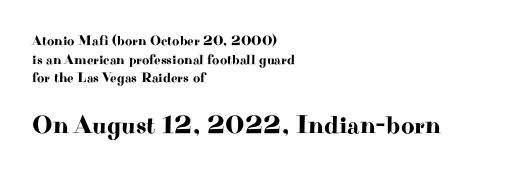
Does the bottom block carry the larger type? Yes, it does. These lines stack with their left ends in a neat column. Characters follow at the spacing the type designer built in. Italic: no, the glyphs are upright roman. Honestly, there is no underline to notice here at all. The designer left line spacing at the default.
